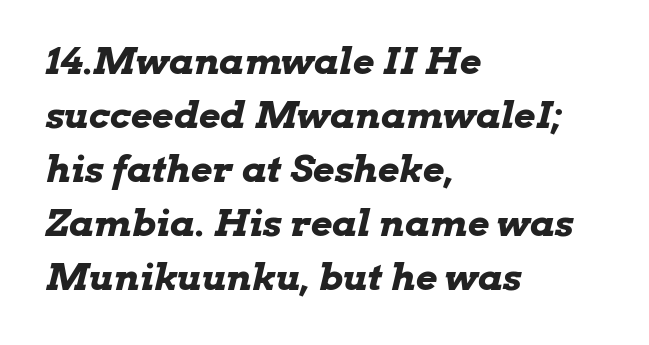
{"italic": "yes", "lean": "right", "slant_degrees": 13, "bold": "yes", "weight": "bold", "width": "wide", "stroke_contrast": "low", "x_height": "medium", "monospaced": "no", "underline": "no", "align": "left", "line_spacing": "normal", "line_spacing_ratio": 1.46, "letter_spacing": "normal", "letter_spacing_em": 0.0, "glyph_px": 37}
